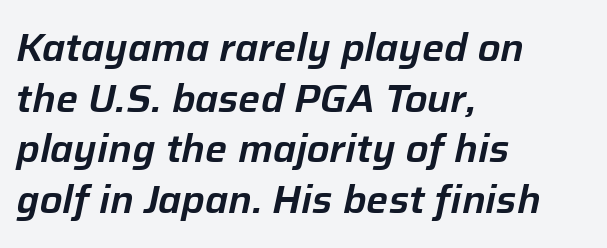
The image shows 39 px text type, italic (leaning right); set left-aligned, normal line spacing (1.3x), normal letter spacing, not underlined; low stroke contrast and a medium x-height.
